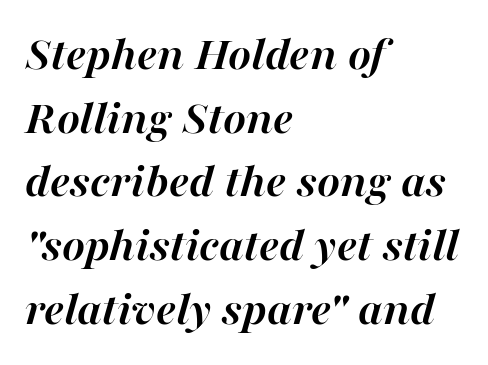
{"italic": "yes", "lean": "right", "slant_degrees": 16, "bold": "yes", "weight": "semibold", "width": "normal", "stroke_contrast": "high", "x_height": "medium", "monospaced": "no", "underline": "no", "align": "left", "line_spacing": "normal", "line_spacing_ratio": 1.3, "letter_spacing": "normal", "letter_spacing_em": 0.0, "glyph_px": 49}
